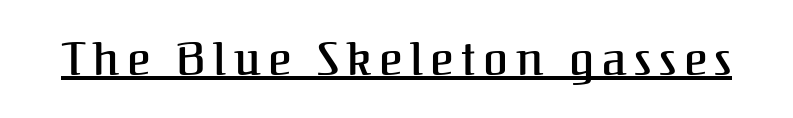
Q: Is the text italic (slanted)? A: No, it is upright.
Q: Is the typeface a serif or a sans-serif typeface? A: Serif.
Q: Is the text underlined? A: Yes.
Q: Width (condensed, normal, or wide)? A: Normal.
Q: Stroke contrast? A: Medium.
Q: x-height? A: Medium.
Q: Monospaced? A: No.
